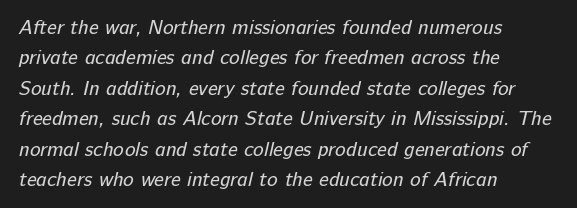
The image shows 20 px text type; set left-aligned, normal line spacing (1.52x), normal letter spacing, not underlined.
